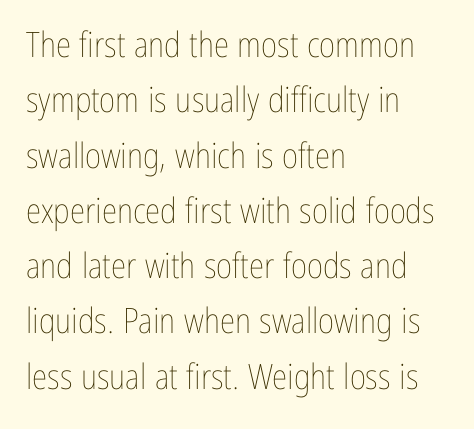
{"italic": "no", "bold": "no", "weight": "thin", "width": "condensed", "stroke_contrast": "low", "x_height": "medium", "monospaced": "no", "underline": "no", "align": "left", "line_spacing": "normal", "line_spacing_ratio": 1.58, "letter_spacing": "normal", "letter_spacing_em": 0.0, "glyph_px": 35}
